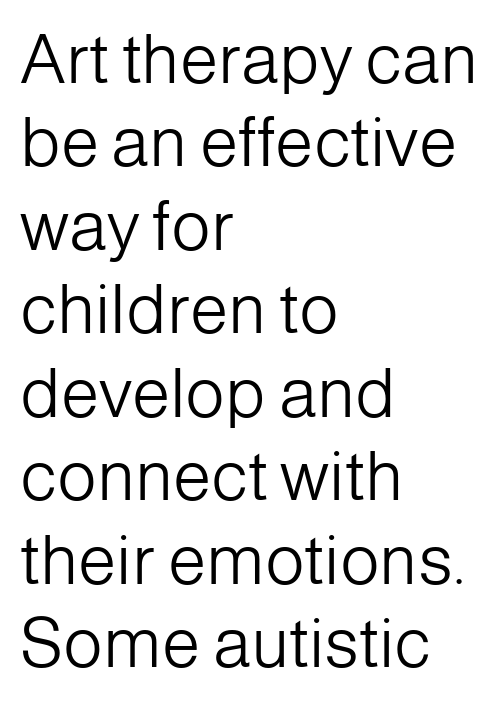
The image shows 69 px light sans-serif type, upright; set left-aligned, line spacing 1.21x, normal letter spacing, not underlined; low stroke contrast and a medium x-height.
